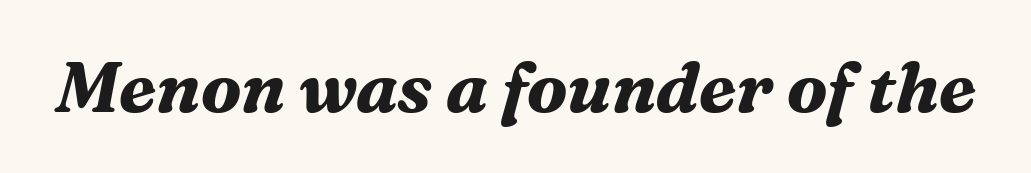
{"serif": "yes", "italic": "yes", "lean": "right", "slant_degrees": 16, "bold": "yes", "weight": "bold", "width": "normal", "stroke_contrast": "medium", "x_height": "medium", "monospaced": "no", "underline": "no", "letter_spacing": "normal", "letter_spacing_em": 0.0, "glyph_px": 70}
